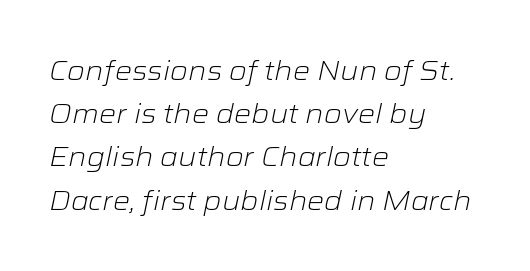
The typeface has the unassuming heft of standard copy or less. This sample keeps an unexceptional amount of space between lines. Honestly, the letter spacing is just normal — you wouldn't notice it. Teacher's note: observe the even left margin — that is flush-left alignment.
